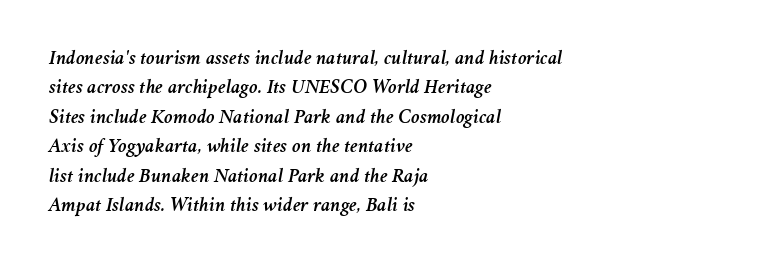
This sample uses an oblique cut, with every glyph tilted off the vertical. This sample keeps an unexceptional amount of space between lines. Which margin do the lines hug? The left one — the right edge is uneven. Honestly, the letter spacing is just normal — you wouldn't notice it.
